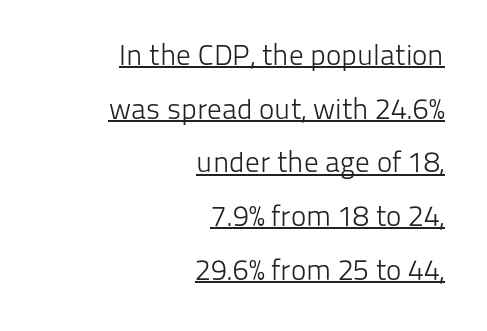
{"serif": "no", "italic": "no", "bold": "no", "weight": "light", "width": "normal", "stroke_contrast": "low", "x_height": "medium", "monospaced": "no", "underline": "yes", "align": "right", "line_spacing_ratio": 1.85, "letter_spacing": "normal", "letter_spacing_em": 0.0, "glyph_px": 29}
